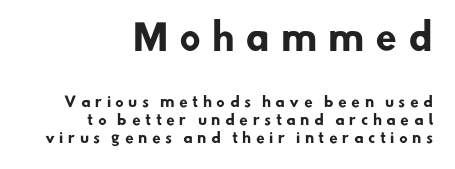
Are there feet on the stems? There aren't — it's a sans. Between one letter and the next there's a generous, obvious gap. Each letter keeps its own natural width here, so spacing adapts to shape. The area under the type is left untouched.
